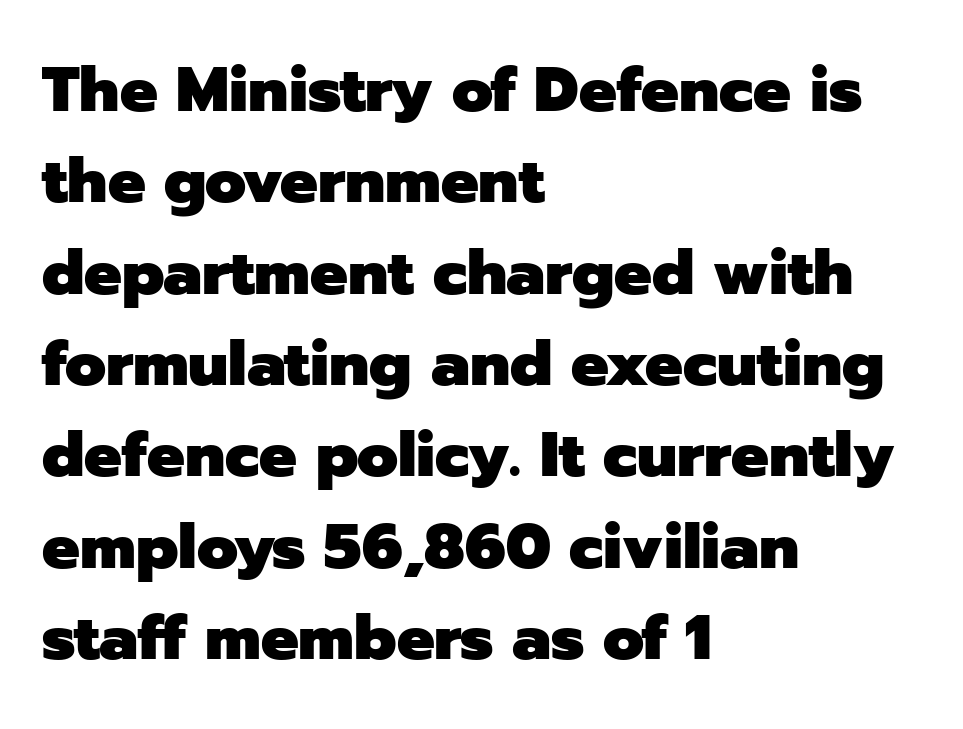
Q: Is the text bold? A: Yes.
Q: Is the text italic (slanted)? A: No, it is upright.
Q: Is the typeface a serif or a sans-serif typeface? A: Sans-serif.
Q: Is the text underlined? A: No.
Q: How is the paragraph aligned? A: Left-aligned.
Q: Is the spacing between letters normal or unusually wide? A: Normal.
Q: Is the spacing between lines tight, normal or loose? A: Normal.
Q: Width (condensed, normal, or wide)? A: Normal.
Q: Stroke contrast? A: Low.
Q: x-height? A: Medium.
Q: Monospaced? A: No.
